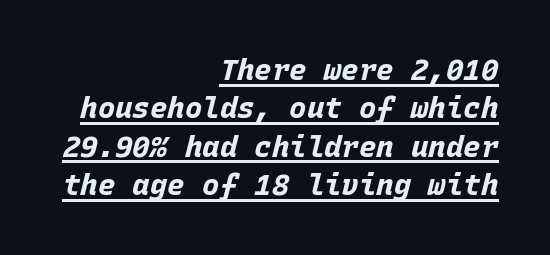
{"italic": "yes", "lean": "right", "slant_degrees": 15, "bold": "yes", "weight": "bold", "width": "normal", "stroke_contrast": "low", "x_height": "large", "monospaced": "yes", "underline": "yes", "align": "right", "line_spacing": "normal", "line_spacing_ratio": 1.32, "letter_spacing": "normal", "letter_spacing_em": 0.0, "glyph_px": 29}
